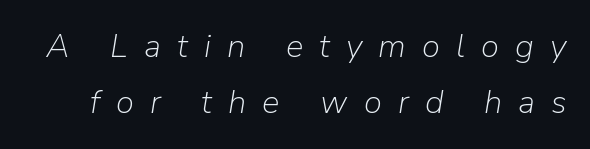
Q: Is the text bold? A: No.
Q: Is the text italic (slanted)? A: Yes, it leans right by about 9 degrees.
Q: Is the text underlined? A: No.
Q: Is the spacing between letters normal or unusually wide? A: Unusually wide.
Q: Width (condensed, normal, or wide)? A: Normal.
Q: Stroke contrast? A: Low.
Q: x-height? A: Medium.
Q: Monospaced? A: No.
